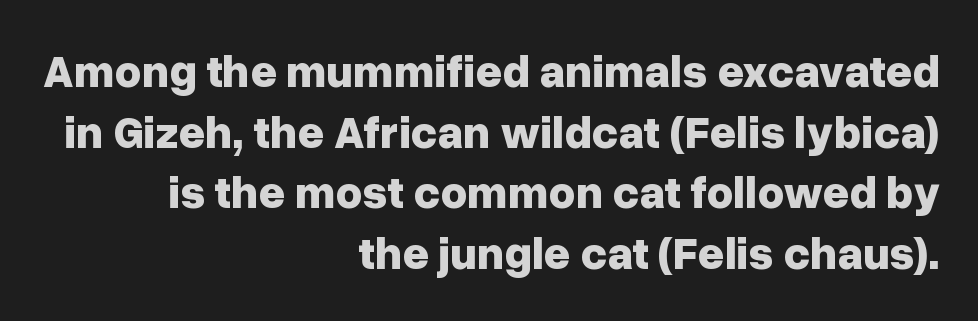
Plain, unruled lines of type. Weight check: bold — yes, fully. Is this a fixed-width face? No — the glyphs have proportional, varying widths. The letters stand upright; this is a roman face. A student would call this right alignment; a typographer would say flush right, rag left. What stands out about the letter spacing? Nothing — it is the standard amount.
